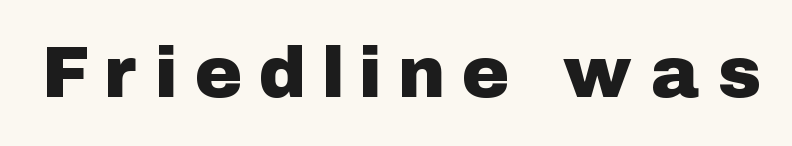
Descenders are the only things crossing below the line. You could only call the tracking loose — the letters float apart. The face used here is proportionally spaced, like ordinary book or web type. Vertical strokes here are truly vertical.
